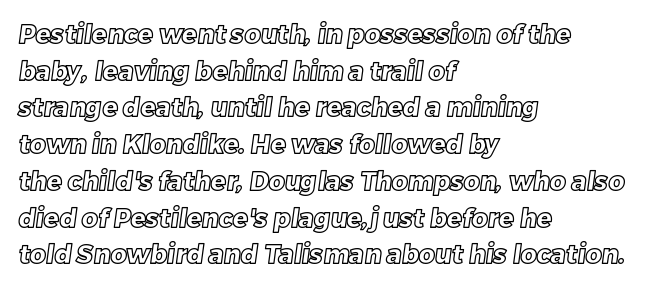
Notice how descenders clear the ascenders below comfortably — that's standard leading. Tracking here is standard; glyphs follow each other at the usual distance. The space directly below the letters is spotless. All the whitespace from short lines collects on the right.
